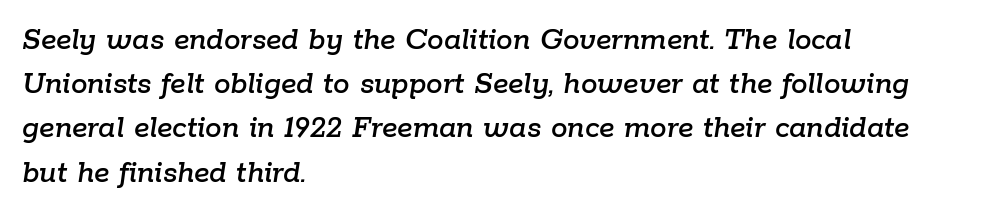
{"italic": "yes", "lean": "right", "slant_degrees": 9, "width": "normal", "stroke_contrast": "low", "x_height": "medium", "monospaced": "no", "underline": "no", "align": "left", "line_spacing": "normal", "line_spacing_ratio": 1.34, "letter_spacing": "normal", "letter_spacing_em": 0.0, "glyph_px": 33}
